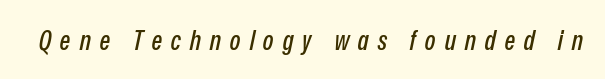
Compared with ordinary roman type, these characters are visibly tilted. In terms of letterspacing, this is a distinctly airy, spread setting. The passage shown is typed in a proportional face where columns would drift. Nobody drew a line under any word here.
